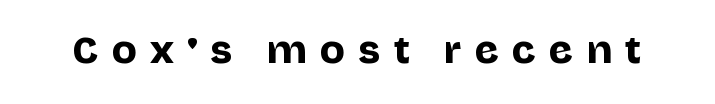
{"serif": "no", "italic": "no", "width": "normal", "stroke_contrast": "low", "x_height": "large", "monospaced": "no", "underline": "no", "letter_spacing": "wide", "letter_spacing_em": 0.4, "glyph_px": 33}
